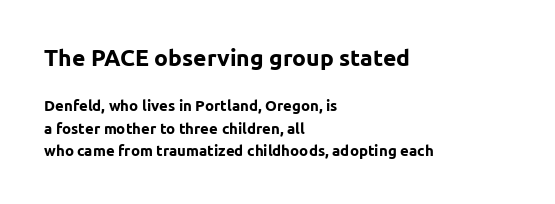
Q: Is the text bold? A: Yes.
Q: Is the text italic (slanted)? A: No, it is upright.
Q: Is the text underlined? A: No.
Q: How is the paragraph aligned? A: Left-aligned.
Q: Is the spacing between letters normal or unusually wide? A: Normal.
Q: Is the spacing between lines tight, normal or loose? A: Normal.
Q: Which block of text is set in a larger size, the first (top) or the second (bottom)? A: The first (top) one.
